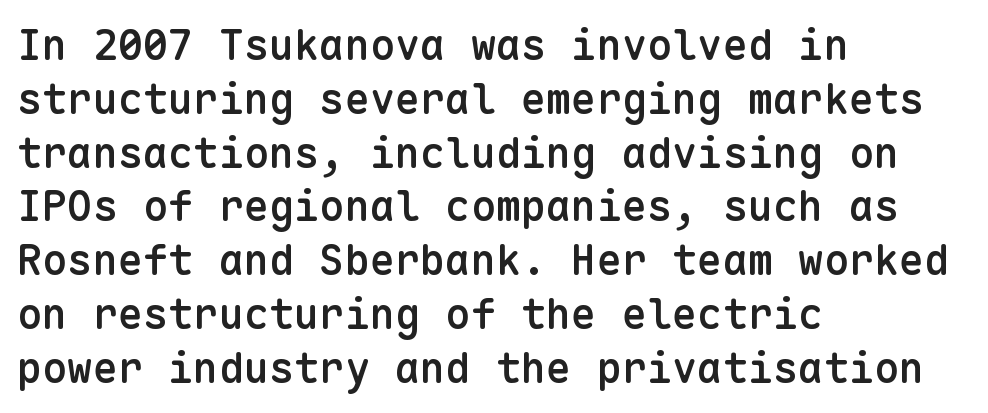
Q: Is the text bold? A: Semi-bold.
Q: Is the text italic (slanted)? A: No, it is upright.
Q: Is the typeface a serif or a sans-serif typeface? A: Sans-serif.
Q: Is the text underlined? A: No.
Q: How is the paragraph aligned? A: Left-aligned.
Q: Is the spacing between letters normal or unusually wide? A: Normal.
Q: Is the spacing between lines tight, normal or loose? A: Normal.
Q: Width (condensed, normal, or wide)? A: Normal.
Q: Stroke contrast? A: Low.
Q: x-height? A: Medium.
Q: Monospaced? A: Yes.
